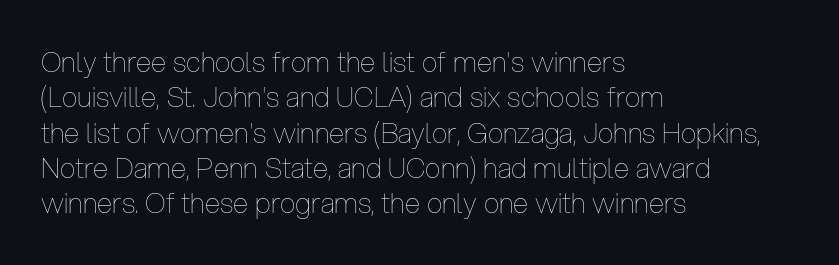
{"italic": "no", "bold": "no", "weight": "thin", "width": "condensed", "stroke_contrast": "low", "x_height": "medium", "monospaced": "no", "underline": "no", "align": "left", "line_spacing": "normal", "line_spacing_ratio": 1.26, "letter_spacing": "normal", "letter_spacing_em": 0.0, "glyph_px": 28}
